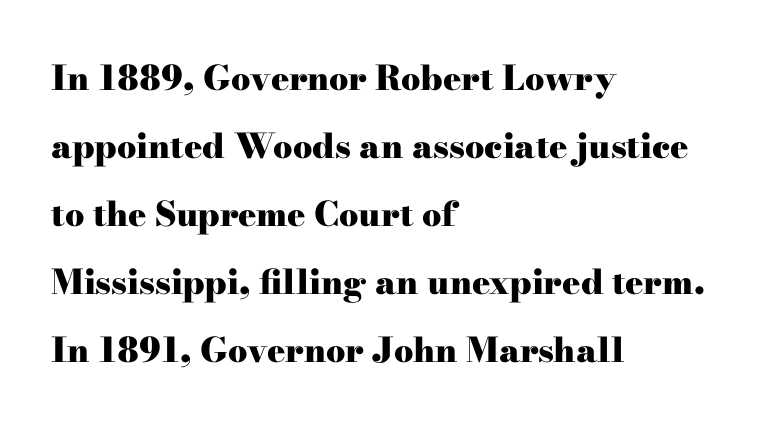
{"serif": "yes", "italic": "no", "bold": "yes", "weight": "heavy", "width": "wide", "stroke_contrast": "high", "x_height": "small", "monospaced": "no", "underline": "no", "align": "left", "line_spacing": "loose", "line_spacing_ratio": 2.0, "letter_spacing": "normal", "letter_spacing_em": 0.0, "glyph_px": 34}
